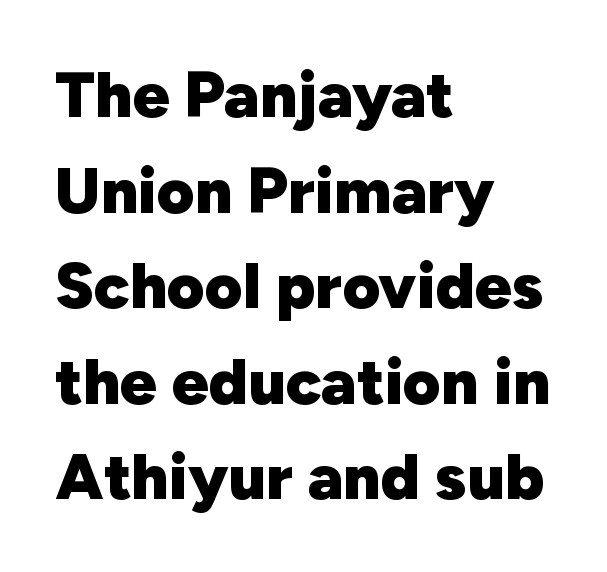
Honestly, the row spacing looks completely unremarkable. It's the straight-up-and-down kind of type. The paragraph shown leans on its left margin. The face used here is proportionally spaced, like ordinary book or web type. Letter spacing: default.
